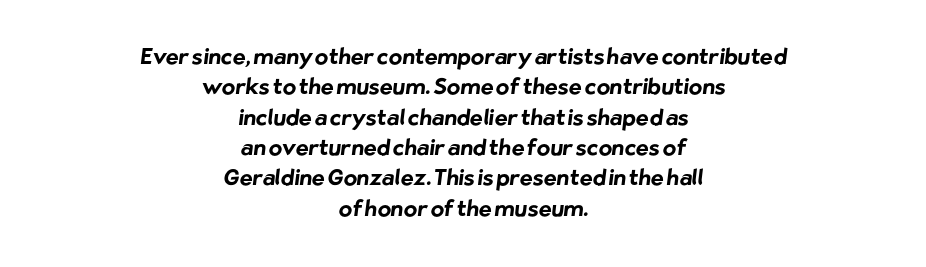
The image shows 22 px bold type; set centered, normal line spacing (1.38x), normal letter spacing, not underlined.
